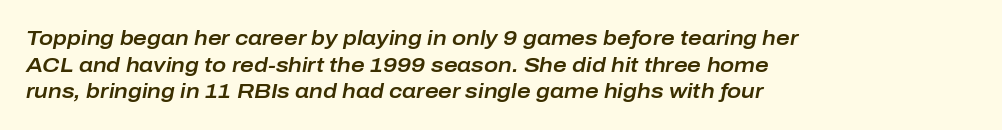
{"italic": "yes", "lean": "right", "slant_degrees": 10, "underline": "no", "align": "left", "line_spacing": "normal", "line_spacing_ratio": 1.27, "letter_spacing": "normal", "letter_spacing_em": 0.0, "glyph_px": 21}
